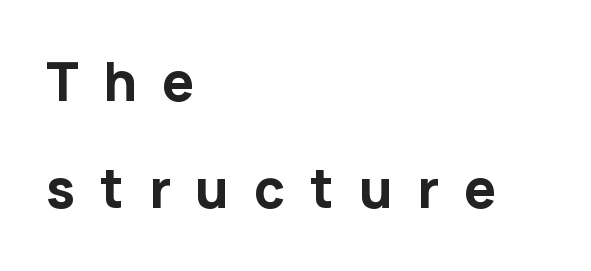
Heft: maximum for text — a bold. Quick note: not italic, upright. The rendering uses a large line-height, opening up the rows. The text was rendered using a sans face with plain stroke endings.
